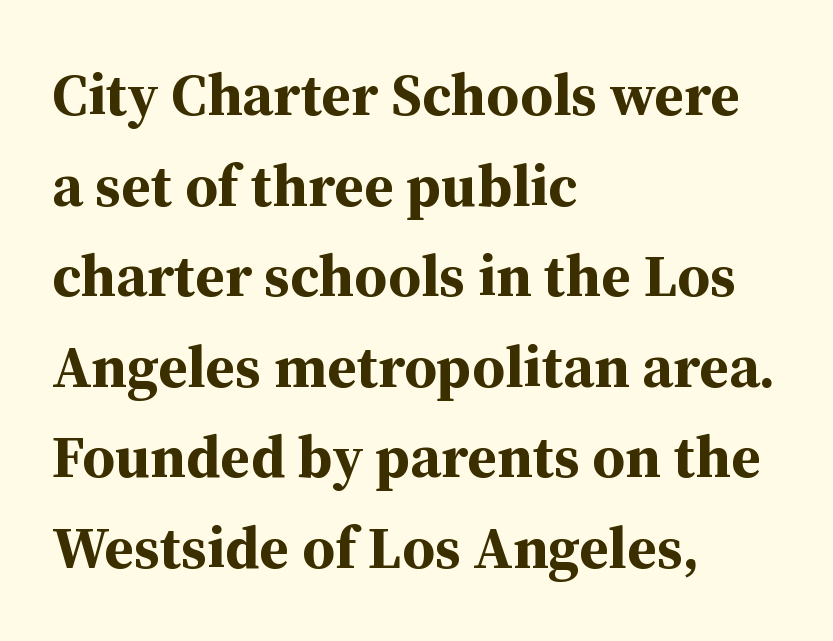
The image shows 60 px bold serif type, upright; set left-aligned, normal line spacing (1.51x), normal letter spacing, not underlined; medium stroke contrast and a medium x-height.
